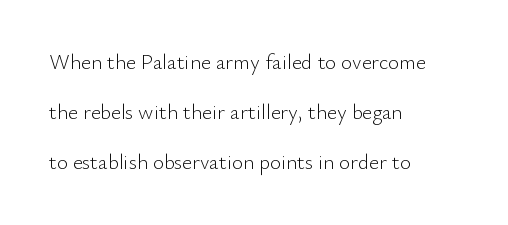
The image shows 21 px text type, upright; set left-aligned, loose line spacing (2.38x), normal letter spacing, not underlined.
